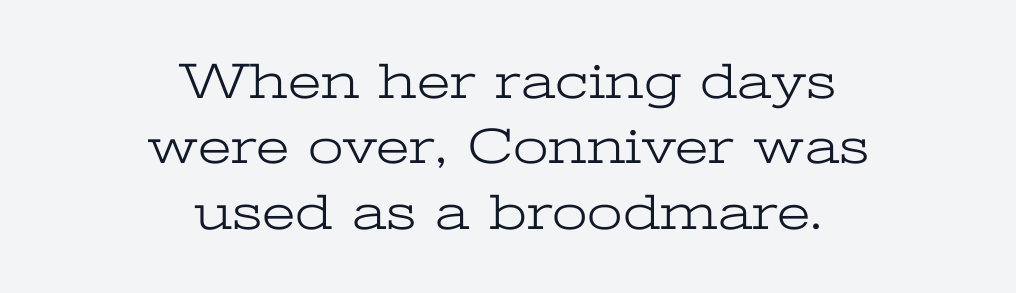
Q: Is the text bold? A: No.
Q: Is the text italic (slanted)? A: No, it is upright.
Q: Is the typeface a serif or a sans-serif typeface? A: Serif.
Q: Is the text underlined? A: No.
Q: How is the paragraph aligned? A: Centered.
Q: Is the spacing between letters normal or unusually wide? A: Normal.
Q: Is the spacing between lines tight, normal or loose? A: Normal.
Q: Width (condensed, normal, or wide)? A: Wide.
Q: Stroke contrast? A: Low.
Q: x-height? A: Medium.
Q: Monospaced? A: No.
